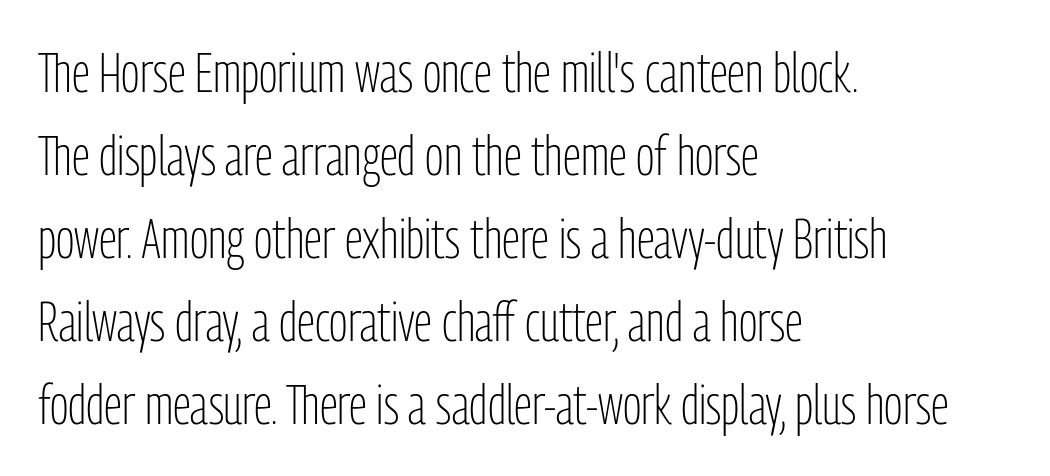
{"serif": "no", "italic": "no", "bold": "no", "weight": "light", "width": "condensed", "stroke_contrast": "low", "x_height": "medium", "monospaced": "no", "underline": "no", "align": "left", "line_spacing": "normal", "line_spacing_ratio": 1.51, "letter_spacing": "normal", "letter_spacing_em": 0.0, "glyph_px": 55}
